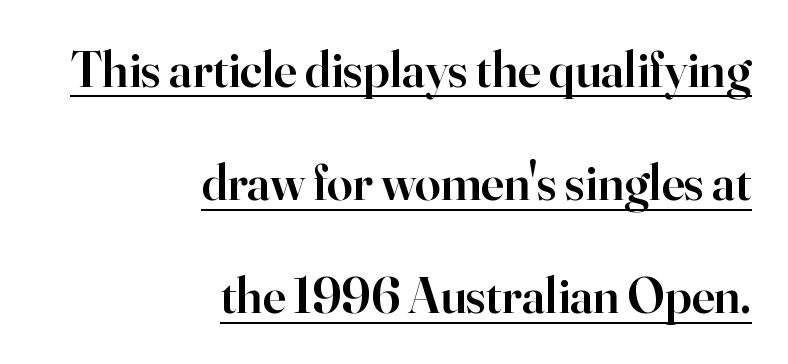
The image shows 51 px semibold serif type, upright; set right-aligned, loose line spacing (2.22x), normal letter spacing, underlined; high stroke contrast and a small x-height.
